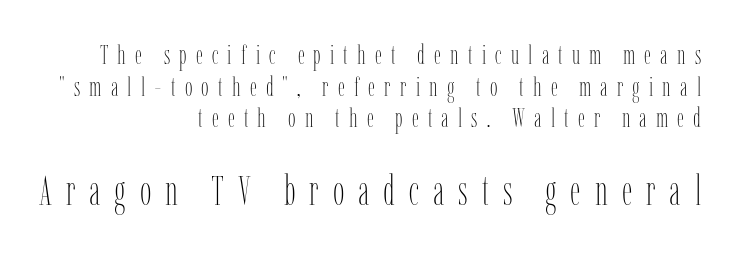
Q: Is the text bold? A: No.
Q: Is the text italic (slanted)? A: No, it is upright.
Q: Is the text underlined? A: No.
Q: How is the paragraph aligned? A: Right-aligned.
Q: Is the spacing between letters normal or unusually wide? A: Unusually wide.
Q: Which block of text is set in a larger size, the first (top) or the second (bottom)? A: The second (bottom) one.
Q: Width (condensed, normal, or wide)? A: Condensed.
Q: Stroke contrast? A: Low.
Q: x-height? A: Medium.
Q: Monospaced? A: No.
